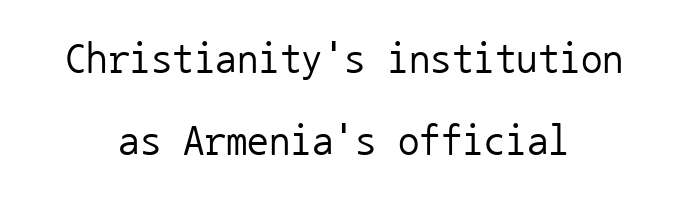
Q: Is the text bold? A: No.
Q: Is the text italic (slanted)? A: No, it is upright.
Q: Is the typeface a serif or a sans-serif typeface? A: Sans-serif.
Q: Is the text underlined? A: No.
Q: How is the paragraph aligned? A: Centered.
Q: Is the spacing between letters normal or unusually wide? A: Normal.
Q: Is the spacing between lines tight, normal or loose? A: Loose.
Q: Width (condensed, normal, or wide)? A: Normal.
Q: Stroke contrast? A: Low.
Q: x-height? A: Medium.
Q: Monospaced? A: Yes.
